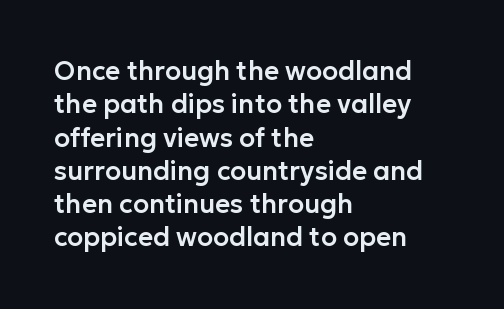
{"italic": "no", "underline": "no", "align": "left", "line_spacing": "normal", "line_spacing_ratio": 1.28, "letter_spacing": "normal", "letter_spacing_em": 0.0, "glyph_px": 26}
